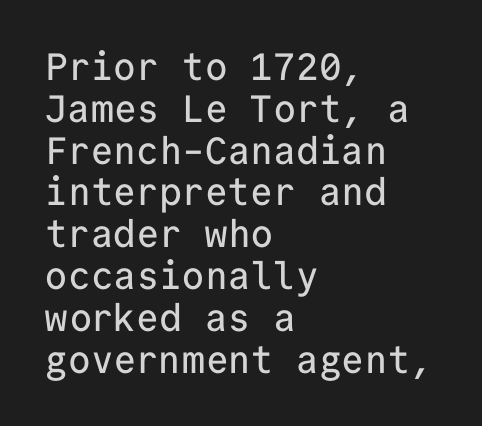
Q: Is the text italic (slanted)? A: No, it is upright.
Q: Is the typeface a serif or a sans-serif typeface? A: Sans-serif.
Q: Is the text underlined? A: No.
Q: How is the paragraph aligned? A: Left-aligned.
Q: Is the spacing between letters normal or unusually wide? A: Normal.
Q: Is the spacing between lines tight, normal or loose? A: Tight.
Q: Width (condensed, normal, or wide)? A: Normal.
Q: Stroke contrast? A: Low.
Q: x-height? A: Medium.
Q: Monospaced? A: Yes.
